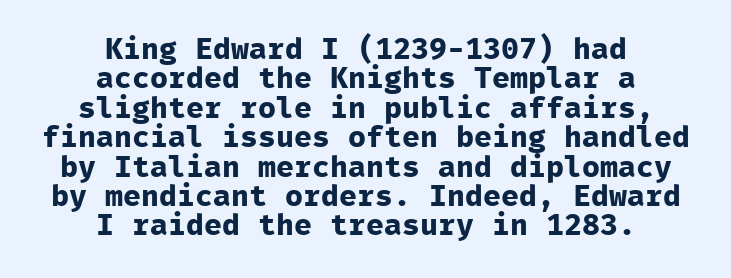
Q: Is the text bold? A: Yes.
Q: Is the text italic (slanted)? A: No, it is upright.
Q: Is the typeface a serif or a sans-serif typeface? A: Sans-serif.
Q: Is the text underlined? A: No.
Q: How is the paragraph aligned? A: Centered.
Q: Is the spacing between letters normal or unusually wide? A: Normal.
Q: Is the spacing between lines tight, normal or loose? A: Tight.
Q: Width (condensed, normal, or wide)? A: Normal.
Q: Stroke contrast? A: Low.
Q: x-height? A: Medium.
Q: Monospaced? A: Yes.
